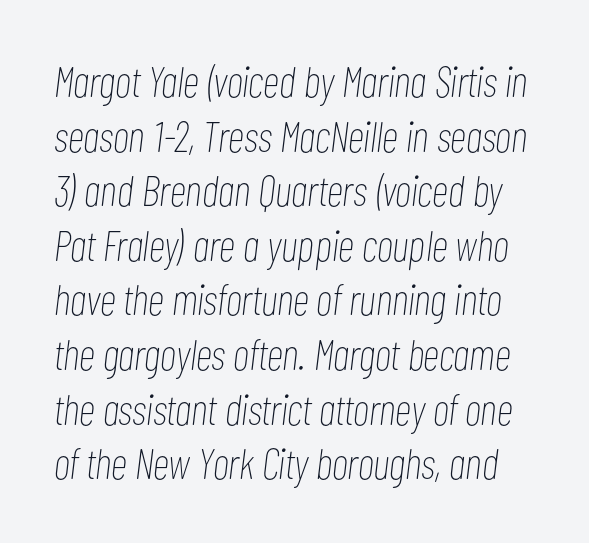
{"italic": "yes", "lean": "right", "slant_degrees": 7, "bold": "no", "weight": "thin", "width": "condensed", "stroke_contrast": "low", "x_height": "medium", "monospaced": "no", "underline": "no", "line_spacing": "normal", "line_spacing_ratio": 1.27, "letter_spacing": "normal", "letter_spacing_em": 0.0, "glyph_px": 43}
